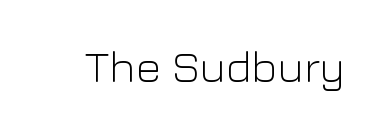
Q: Is the text bold? A: No.
Q: Is the text italic (slanted)? A: No, it is upright.
Q: Is the typeface a serif or a sans-serif typeface? A: Sans-serif.
Q: Is the text underlined? A: No.
Q: Is the spacing between letters normal or unusually wide? A: Normal.
Q: Width (condensed, normal, or wide)? A: Normal.
Q: Stroke contrast? A: Low.
Q: x-height? A: Medium.
Q: Monospaced? A: No.
